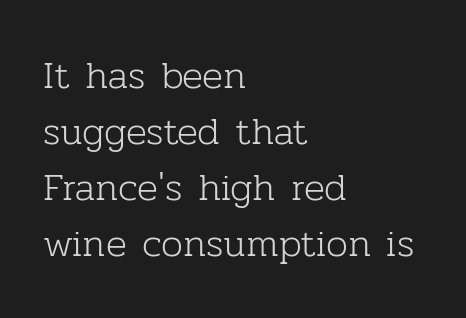
The image shows 39 px light serif type, upright; set left-aligned, normal line spacing (1.44x), normal letter spacing, not underlined; low stroke contrast and a medium x-height.
